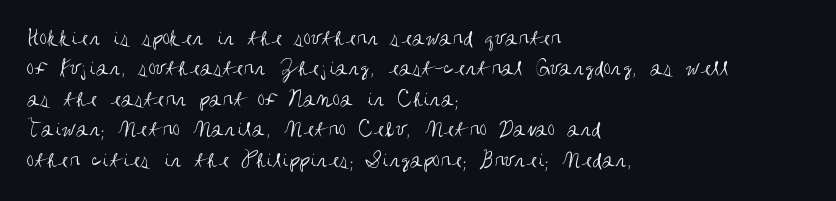
{"bold": "no", "underline": "no", "align": "left", "line_spacing": "normal", "line_spacing_ratio": 1.27, "letter_spacing": "normal", "letter_spacing_em": 0.0, "glyph_px": 24}
